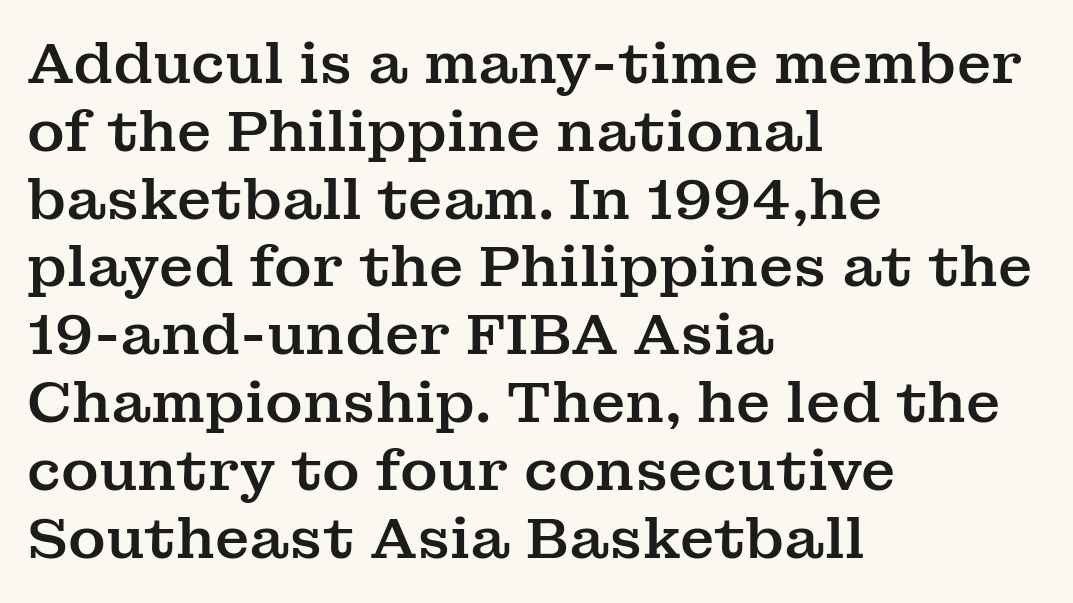
{"serif": "yes", "italic": "no", "width": "normal", "stroke_contrast": "medium", "x_height": "medium", "monospaced": "no", "underline": "no", "align": "left", "line_spacing_ratio": 1.19, "letter_spacing": "normal", "letter_spacing_em": 0.0, "glyph_px": 57}
